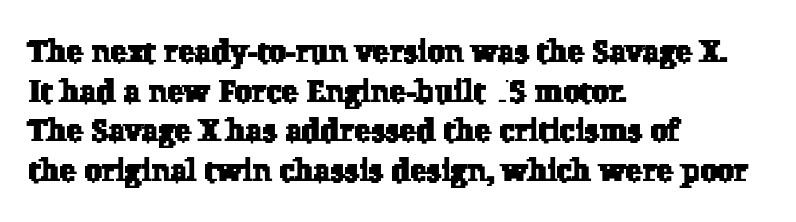
The image shows 31 px serif type; set left-aligned, normal line spacing (1.28x), normal letter spacing, not underlined; low stroke contrast and a medium x-height.
